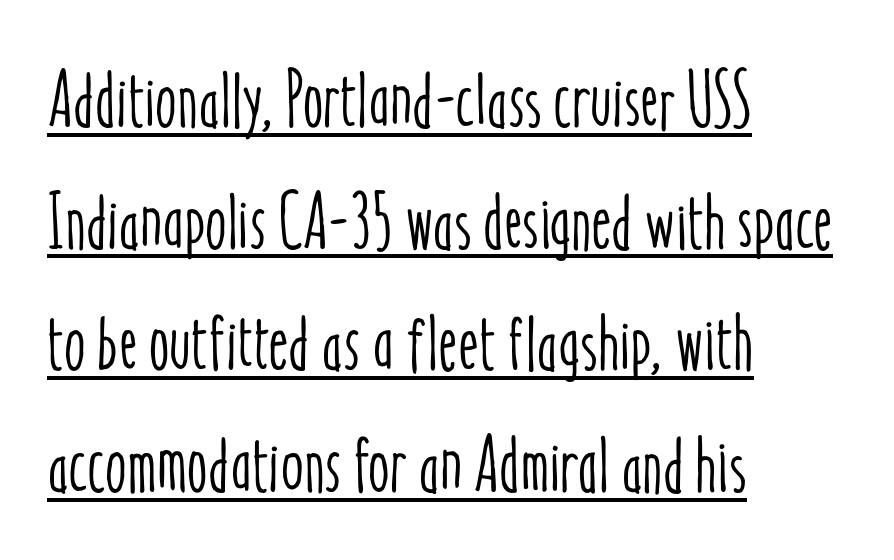
Does the copy run flush right? No — it runs flush left. A normal amount of white space separates one row of letters from the next. The letters advance in unequal steps, a hallmark of proportional type. The face used here is rendered with its standard letterfit.
